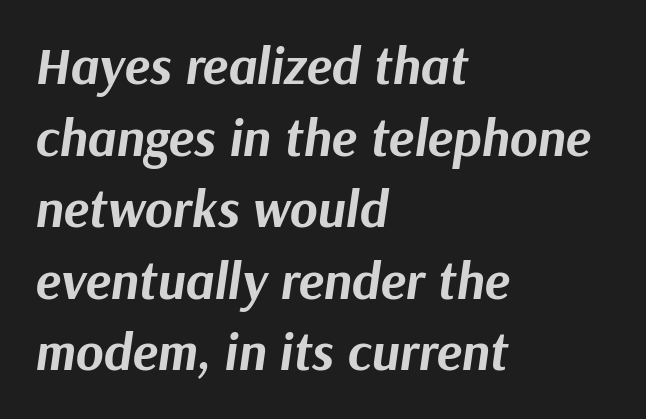
Q: Is the text bold? A: Yes.
Q: Is the text italic (slanted)? A: Yes, it leans right by about 9 degrees.
Q: Is the text underlined? A: No.
Q: How is the paragraph aligned? A: Left-aligned.
Q: Is the spacing between letters normal or unusually wide? A: Normal.
Q: Is the spacing between lines tight, normal or loose? A: Normal.
Q: Width (condensed, normal, or wide)? A: Normal.
Q: Stroke contrast? A: Medium.
Q: x-height? A: Medium.
Q: Monospaced? A: No.
